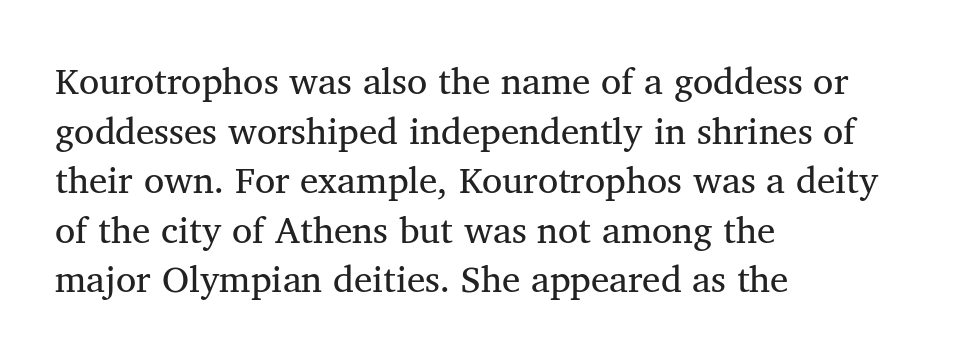
The image shows 37 px regular-weight serif type, upright; set left-aligned, normal line spacing (1.34x), normal letter spacing, not underlined; medium stroke contrast and a medium x-height.
